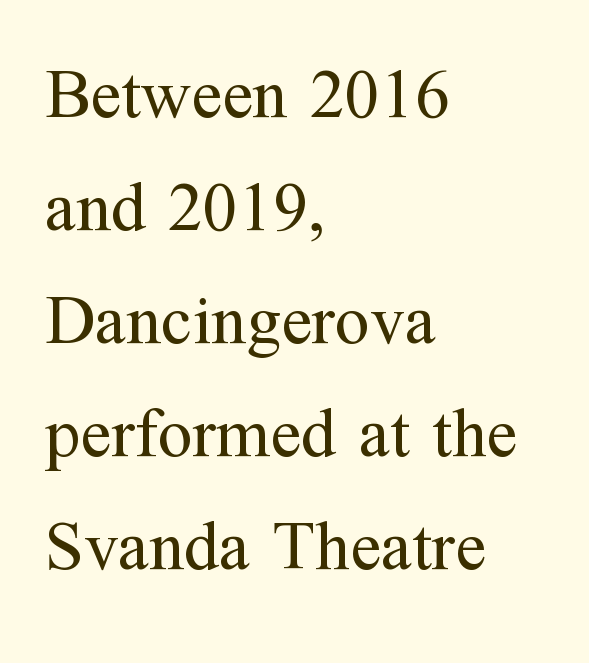
Q: Is the text bold? A: No.
Q: Is the text italic (slanted)? A: No, it is upright.
Q: Is the typeface a serif or a sans-serif typeface? A: Serif.
Q: Is the text underlined? A: No.
Q: How is the paragraph aligned? A: Left-aligned.
Q: Is the spacing between letters normal or unusually wide? A: Normal.
Q: Is the spacing between lines tight, normal or loose? A: Normal.
Q: Width (condensed, normal, or wide)? A: Normal.
Q: Stroke contrast? A: Medium.
Q: x-height? A: Medium.
Q: Monospaced? A: No.
